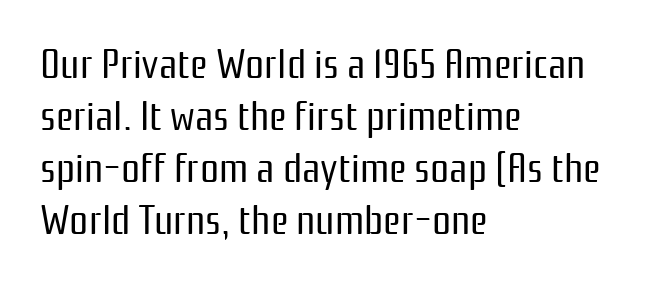
The image shows 42 px regular-weight, condensed sans-serif type, upright; set left-aligned, line spacing 1.24x, normal letter spacing, not underlined; low stroke contrast and a medium x-height.
